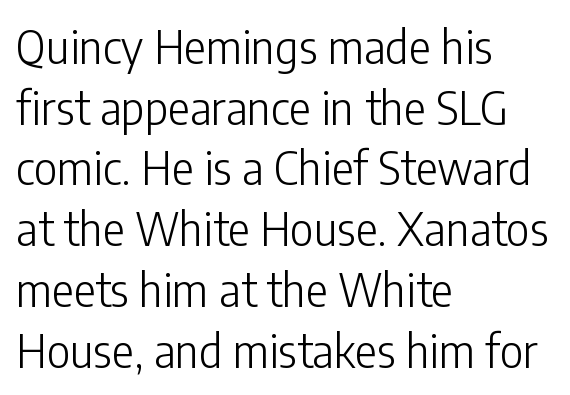
The image shows 46 px light, condensed sans-serif type, upright; set left-aligned, normal line spacing (1.32x), normal letter spacing, not underlined; low stroke contrast and a medium x-height.
